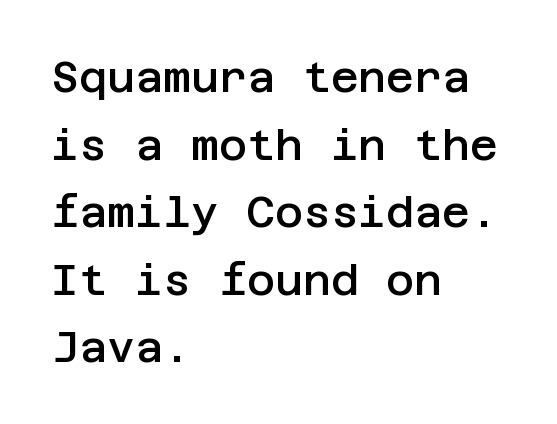
{"serif": "no", "italic": "no", "bold": "semi", "weight": "semibold", "width": "normal", "stroke_contrast": "low", "x_height": "large", "underline": "no", "align": "left", "line_spacing": "normal", "line_spacing_ratio": 1.57, "letter_spacing": "normal", "letter_spacing_em": 0.0, "glyph_px": 43}
